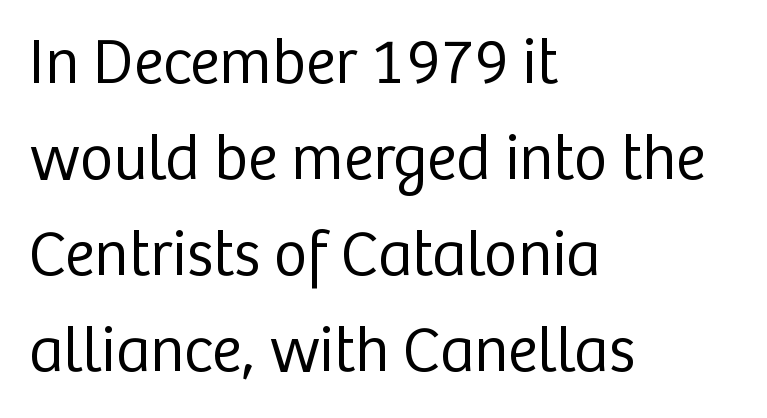
{"serif": "no", "italic": "no", "bold": "no", "weight": "regular", "width": "normal", "stroke_contrast": "low", "x_height": "medium", "monospaced": "no", "underline": "no", "align": "left", "line_spacing": "normal", "line_spacing_ratio": 1.5, "letter_spacing": "normal", "letter_spacing_em": 0.0, "glyph_px": 64}
